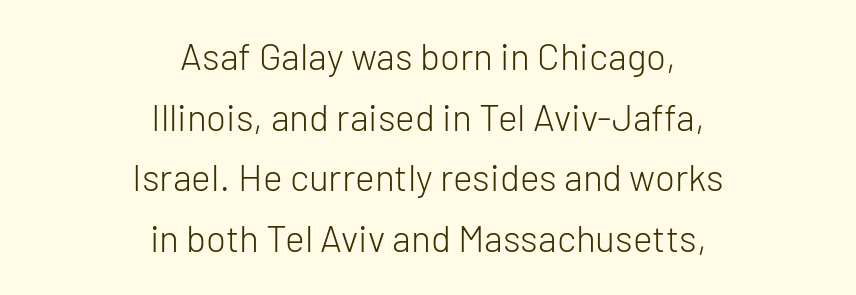
Successive baselines arrive at the customary interval. Weight: regular or lighter. Looks like regular typesetting: each glyph gets only the width it needs. The lettering stays uniformly vertical, giving the passage a roman look. The rendering positions every line midway between the sides.
